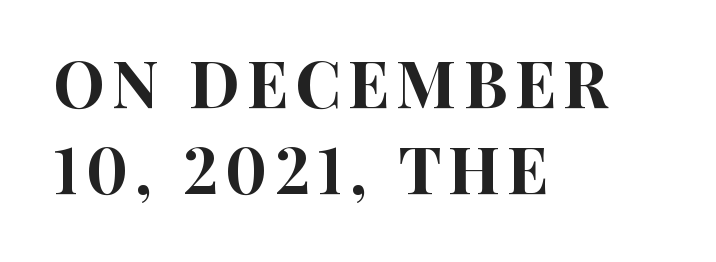
{"serif": "no", "italic": "no", "width": "condensed", "stroke_contrast": "high", "x_height": "large", "monospaced": "no", "underline": "no", "align": "left", "line_spacing": "normal", "line_spacing_ratio": 1.33, "glyph_px": 65}
